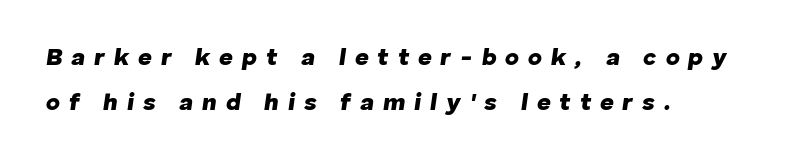
The image shows 24 px bold type, italic (leaning right); set left-aligned, line spacing 1.86x, unusually wide letter spacing (+0.37 em), not underlined.
